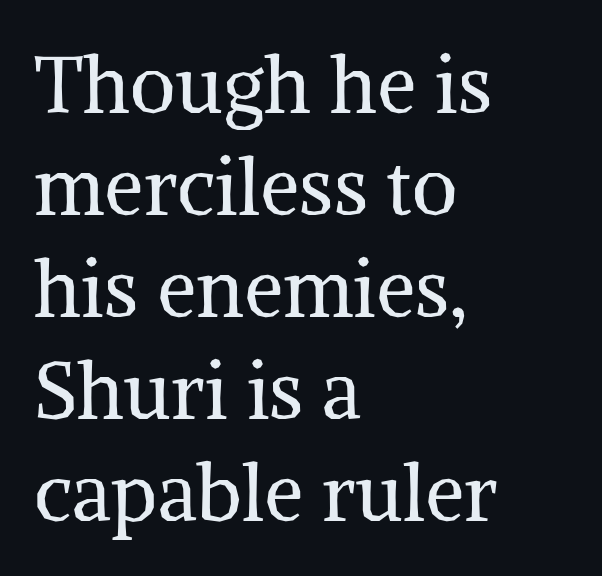
The image shows 79 px regular-weight serif type, upright; set left-aligned, normal line spacing (1.29x), normal letter spacing, not underlined; medium stroke contrast and a medium x-height.
